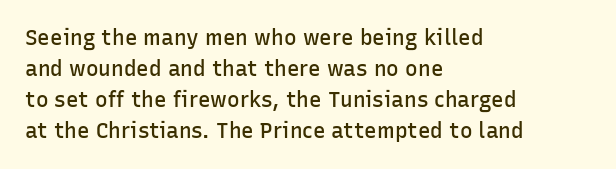
The image shows 21 px text type, upright; set left-aligned, normal line spacing (1.47x), normal letter spacing, not underlined.
